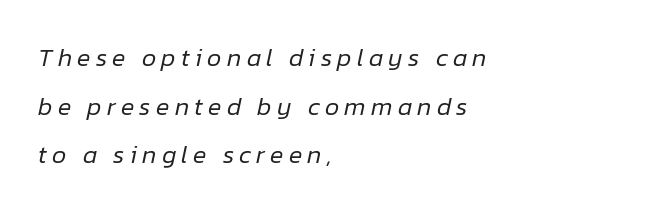
The image shows 25 px text type, italic (leaning right); set left-aligned, loose line spacing (1.95x), unusually wide letter spacing (+0.21 em), not underlined.
